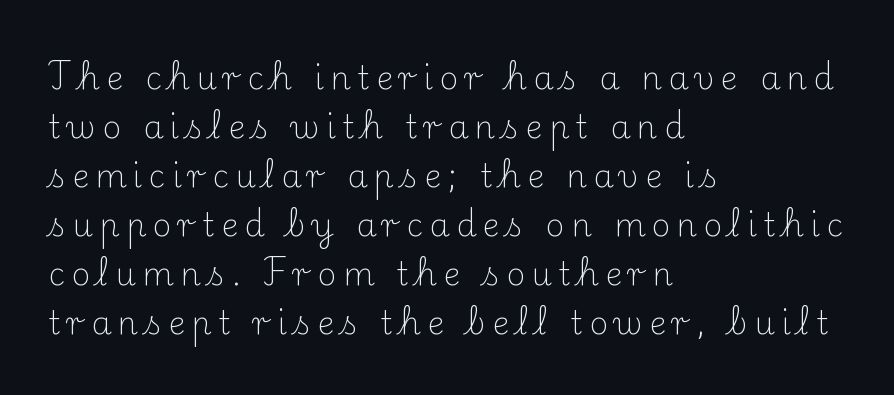
The image shows 32 px light serif type, upright; set left-aligned, normal line spacing (1.53x), unusually wide letter spacing (+0.2 em), not underlined; medium stroke contrast and a small x-height.
